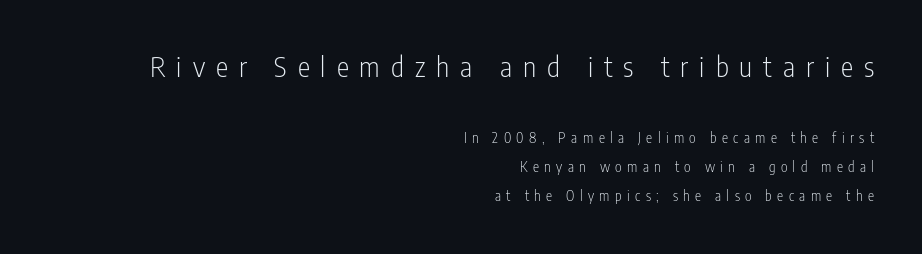
The image shows 28 px light, condensed sans-serif type, upright; set right-aligned, loose line spacing (2.07x), unusually wide letter spacing (+0.39 em), not underlined; the first (top) block is 2.0x larger; low stroke contrast and a medium x-height.
